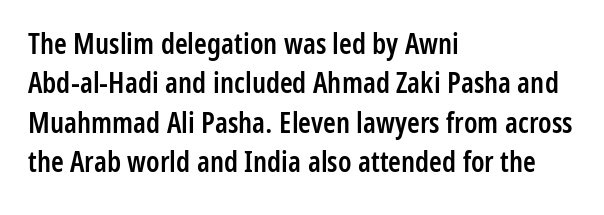
Q: Is the text bold? A: Semi-bold.
Q: Is the text italic (slanted)? A: No, it is upright.
Q: Is the typeface a serif or a sans-serif typeface? A: Sans-serif.
Q: Is the text underlined? A: No.
Q: How is the paragraph aligned? A: Left-aligned.
Q: Is the spacing between letters normal or unusually wide? A: Normal.
Q: Is the spacing between lines tight, normal or loose? A: Normal.
Q: Width (condensed, normal, or wide)? A: Condensed.
Q: Stroke contrast? A: Low.
Q: x-height? A: Medium.
Q: Monospaced? A: No.
